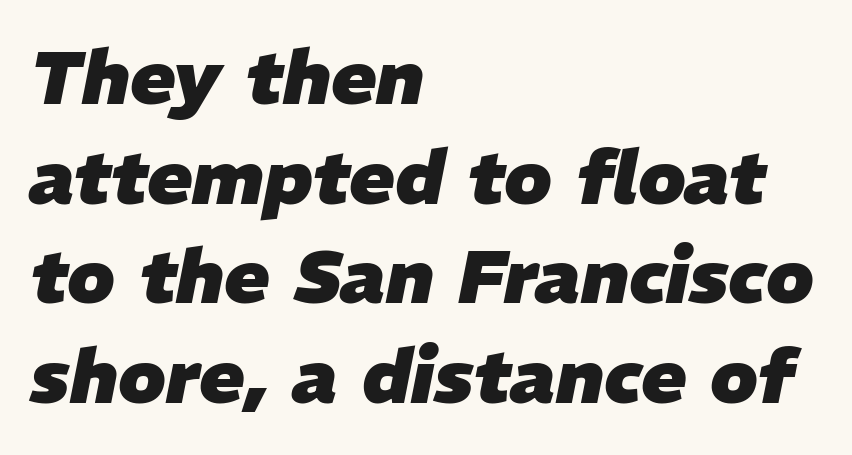
The image shows 75 px heavy type, italic (leaning right); set left-aligned, normal line spacing (1.33x), normal letter spacing, not underlined; low stroke contrast and a medium x-height.
